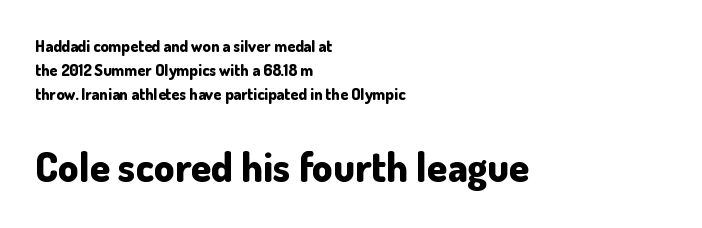
Proportional: the letters do not fall into vertical columns. Inter-character spacing is left at the font's built-in metrics. The type sits square on the baseline with zero lean. No feet cap the strokes, marking this as sans-serif type. Where is the straight margin? On the left. Students, observe: this is what conventionally led text looks like.
